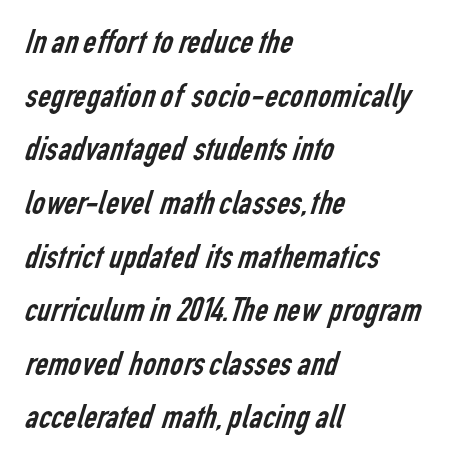
Q: Is the text bold? A: No.
Q: Is the typeface a serif or a sans-serif typeface? A: Sans-serif.
Q: Is the text underlined? A: No.
Q: How is the paragraph aligned? A: Left-aligned.
Q: Is the spacing between letters normal or unusually wide? A: Normal.
Q: Is the spacing between lines tight, normal or loose? A: Normal.
Q: Width (condensed, normal, or wide)? A: Condensed.
Q: Stroke contrast? A: Low.
Q: x-height? A: Medium.
Q: Monospaced? A: No.
